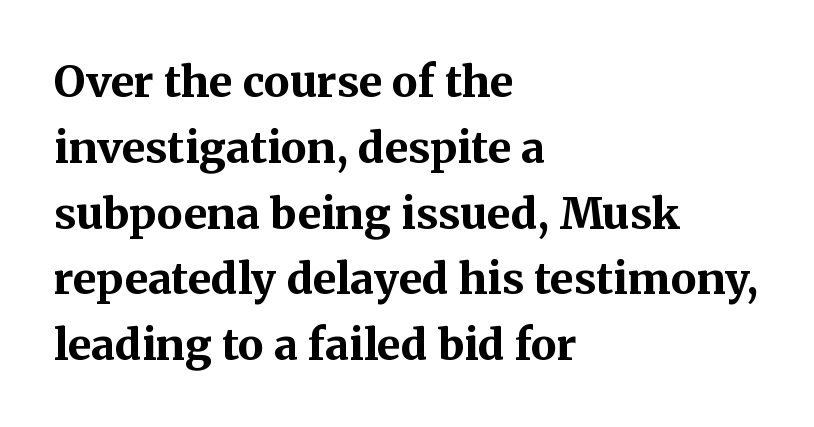
{"serif": "yes", "italic": "no", "bold": "yes", "weight": "bold", "width": "normal", "stroke_contrast": "medium", "x_height": "medium", "monospaced": "no", "underline": "no", "align": "left", "line_spacing": "normal", "line_spacing_ratio": 1.53, "letter_spacing": "normal", "letter_spacing_em": 0.0, "glyph_px": 43}
